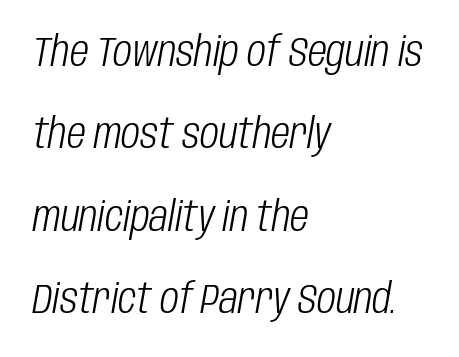
The specimen omits any rule beneath the text block's lines. Left-aligned paragraph, ragged on the right. These lines are rendered in a variable-pitch font. Stems and bowls with no extra thickness — not bold.
